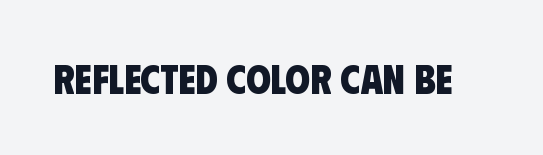
The string is rendered with underlining switched off. The passage shown is typed in a proportional face where columns would drift. Observe the absence of serifs on each vertical stroke in this sample. Here the glyphs are tracked normally, forming tight word shapes. This is heavy type, rendered in bold.
